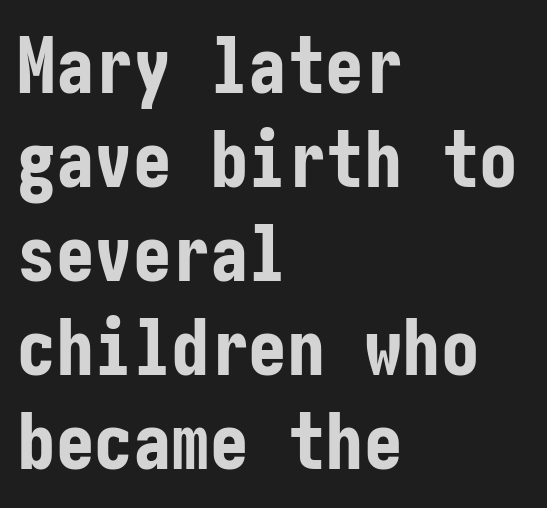
The image shows 77 px bold, condensed sans-serif type, upright; set left-aligned, line spacing 1.22x, normal letter spacing, not underlined; low stroke contrast and a medium x-height.
